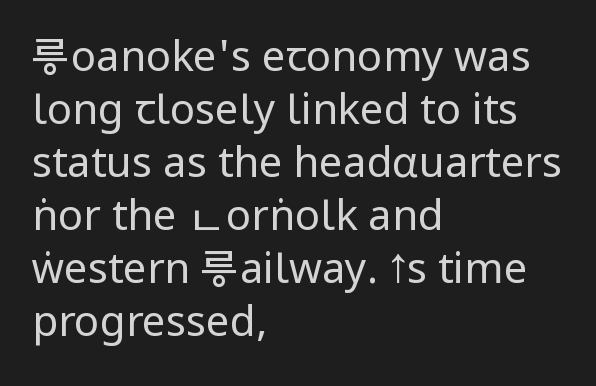
Q: Is the text bold? A: No.
Q: Is the text italic (slanted)? A: No, it is upright.
Q: Is the typeface a serif or a sans-serif typeface? A: Sans-serif.
Q: Is the text underlined? A: No.
Q: How is the paragraph aligned? A: Left-aligned.
Q: Is the spacing between letters normal or unusually wide? A: Normal.
Q: Is the spacing between lines tight, normal or loose? A: Normal.
Q: Width (condensed, normal, or wide)? A: Condensed.
Q: Stroke contrast? A: Low.
